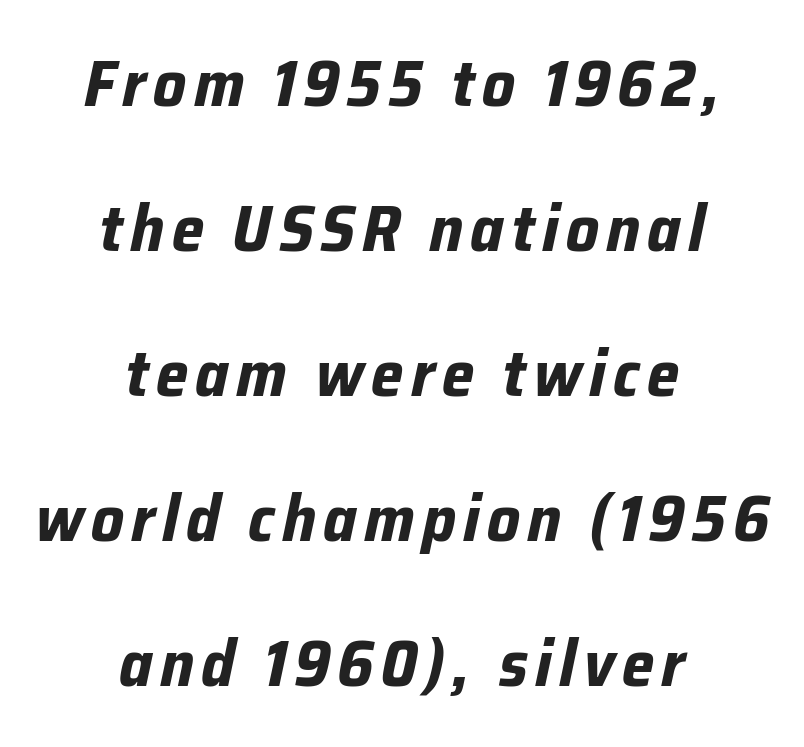
{"italic": "yes", "lean": "right", "slant_degrees": 12, "bold": "yes", "weight": "bold", "width": "normal", "stroke_contrast": "low", "x_height": "medium", "monospaced": "no", "underline": "no", "align": "center", "line_spacing": "loose", "line_spacing_ratio": 2.23, "glyph_px": 65}
